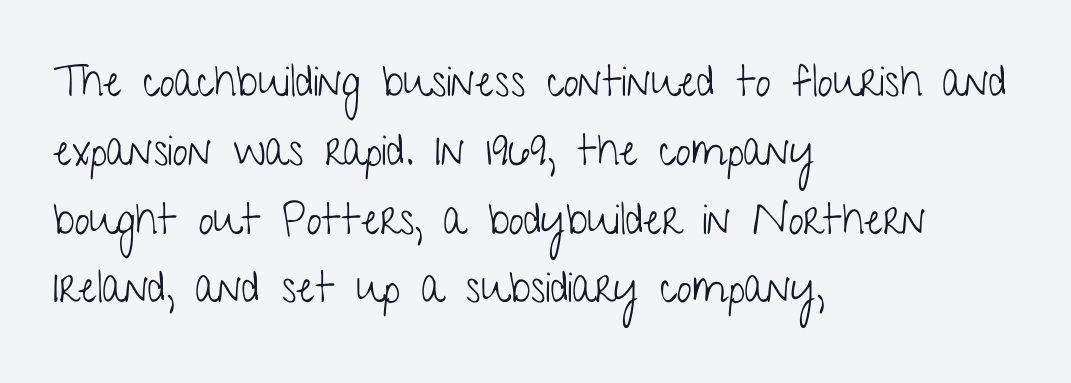
Q: Is the text bold? A: No.
Q: Is the text italic (slanted)? A: No, it is upright.
Q: Is the typeface a serif or a sans-serif typeface? A: Sans-serif.
Q: Is the text underlined? A: No.
Q: How is the paragraph aligned? A: Left-aligned.
Q: Is the spacing between letters normal or unusually wide? A: Normal.
Q: Is the spacing between lines tight, normal or loose? A: Normal.
Q: Width (condensed, normal, or wide)? A: Condensed.
Q: Stroke contrast? A: Low.
Q: x-height? A: Medium.
Q: Monospaced? A: No.
